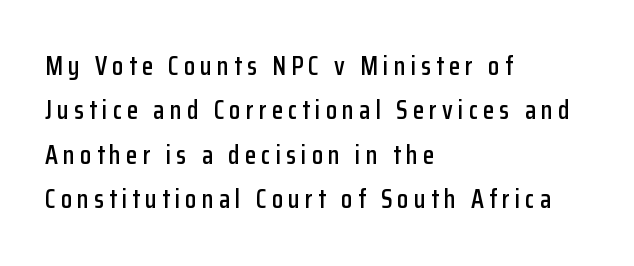
{"italic": "no", "underline": "no", "align": "left", "line_spacing_ratio": 1.71, "letter_spacing": "wide", "letter_spacing_em": 0.2, "glyph_px": 26}
